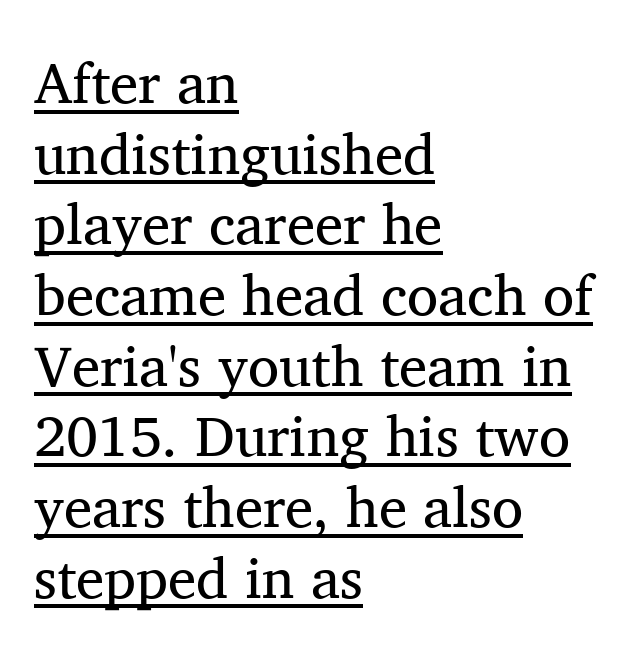
{"serif": "yes", "italic": "no", "bold": "no", "weight": "regular", "width": "normal", "stroke_contrast": "medium", "x_height": "medium", "monospaced": "no", "underline": "yes", "align": "left", "line_spacing_ratio": 1.24, "letter_spacing": "normal", "letter_spacing_em": 0.0, "glyph_px": 57}
